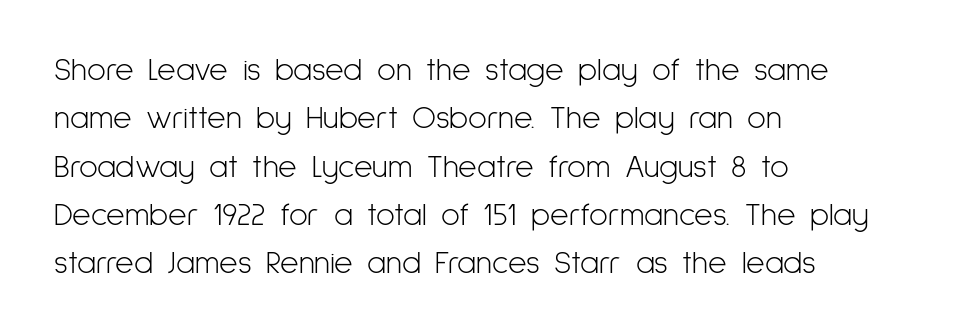
The image shows 32 px light, condensed sans-serif type, upright; set left-aligned, normal line spacing (1.51x), normal letter spacing, not underlined; low stroke contrast and a medium x-height.
